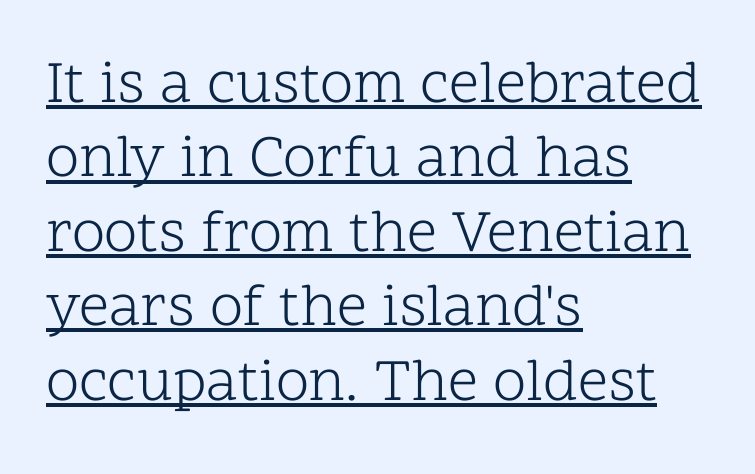
{"serif": "yes", "italic": "no", "bold": "no", "weight": "light", "width": "normal", "stroke_contrast": "low", "x_height": "medium", "monospaced": "no", "underline": "yes", "align": "left", "line_spacing_ratio": 1.24, "letter_spacing": "normal", "letter_spacing_em": 0.0, "glyph_px": 60}
